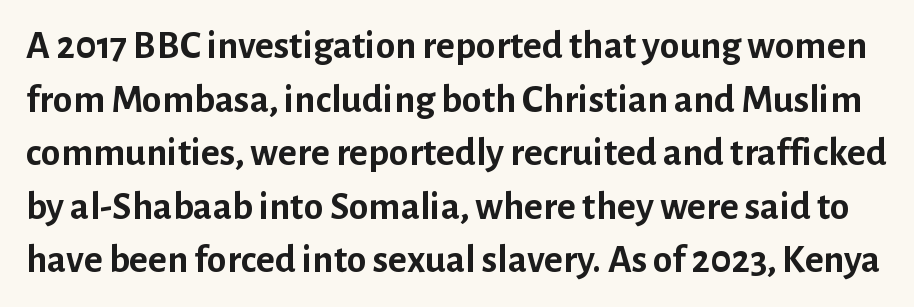
{"serif": "no", "italic": "no", "bold": "yes", "weight": "semibold", "width": "normal", "stroke_contrast": "low", "x_height": "medium", "monospaced": "no", "underline": "no", "line_spacing": "normal", "line_spacing_ratio": 1.34, "letter_spacing": "normal", "letter_spacing_em": 0.0, "glyph_px": 40}
